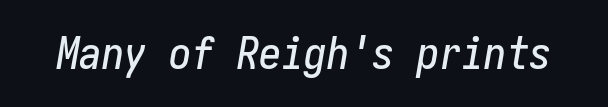
Short note: letters normally spaced. Check the space under the baseline: it is left empty. In terms of posture, this sample is oblique.
